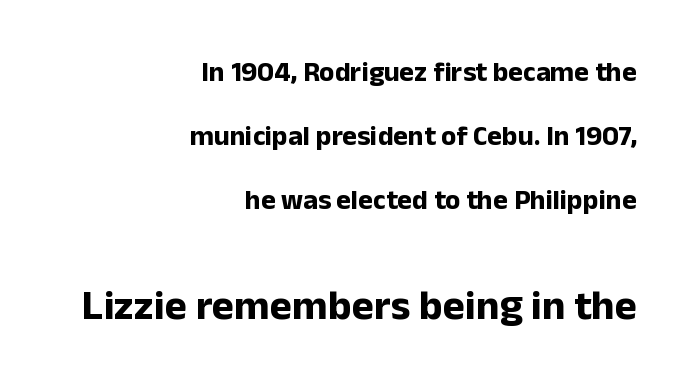
Q: Is the text bold? A: Yes.
Q: Is the text italic (slanted)? A: No, it is upright.
Q: Is the typeface a serif or a sans-serif typeface? A: Sans-serif.
Q: Is the text underlined? A: No.
Q: How is the paragraph aligned? A: Right-aligned.
Q: Is the spacing between letters normal or unusually wide? A: Normal.
Q: Is the spacing between lines tight, normal or loose? A: Loose.
Q: Which block of text is set in a larger size, the first (top) or the second (bottom)? A: The second (bottom) one.
Q: Width (condensed, normal, or wide)? A: Normal.
Q: Stroke contrast? A: Low.
Q: x-height? A: Medium.
Q: Monospaced? A: No.
